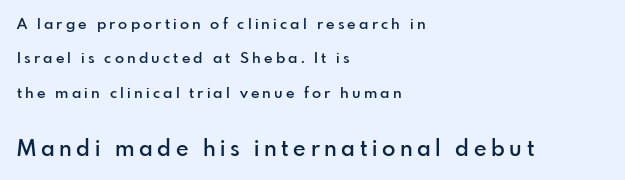
{"italic": "no", "bold": "semi", "underline": "no", "align": "left", "line_spacing": "loose", "line_spacing_ratio": 2.3, "letter_spacing": "wide", "letter_spacing_em": 0.21, "larger_block": "second", "size_ratio": 1.47, "glyph_px": 22}
